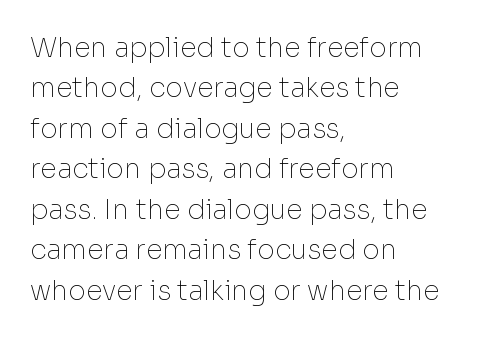
The image shows 27 px text type, upright; set left-aligned, normal line spacing (1.5x), normal letter spacing, not underlined.
